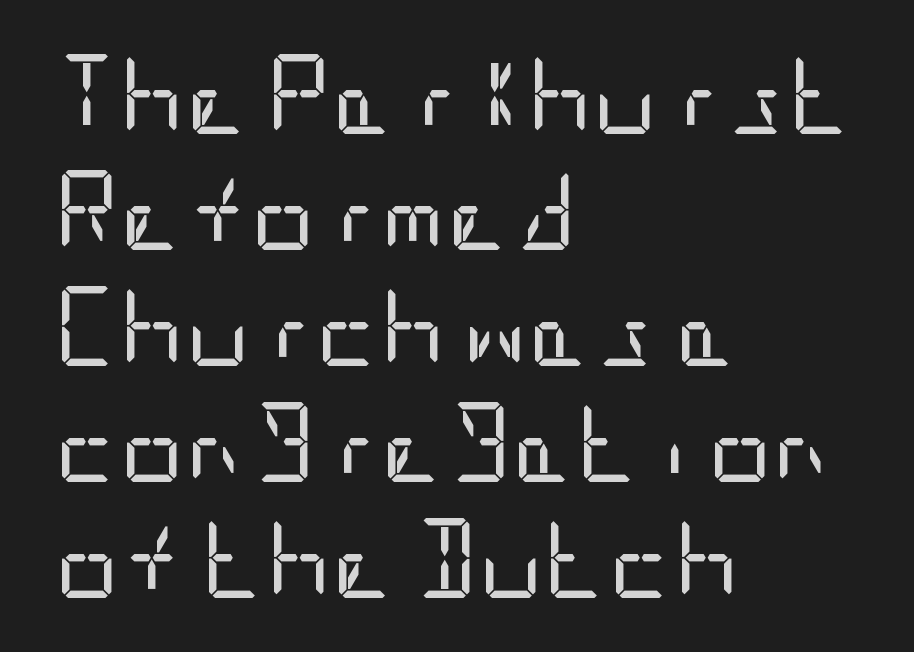
{"serif": "no", "italic": "no", "bold": "no", "weight": "regular", "width": "condensed", "stroke_contrast": "low", "x_height": "large", "underline": "no", "align": "left", "line_spacing": "normal", "line_spacing_ratio": 1.45, "letter_spacing": "normal", "letter_spacing_em": 0.0, "glyph_px": 80}
